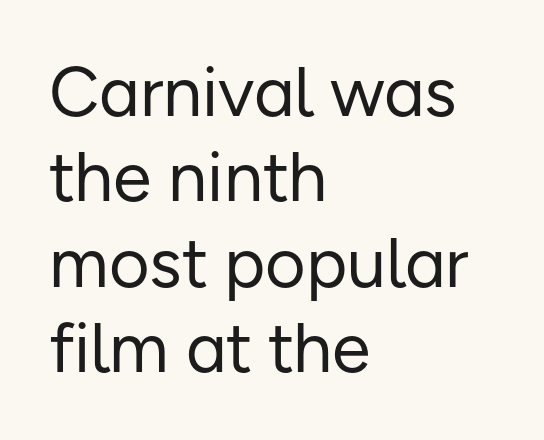
The image shows 70 px regular-weight sans-serif type, upright; set left-aligned, line spacing 1.22x, normal letter spacing, not underlined; low stroke contrast and a medium x-height.
